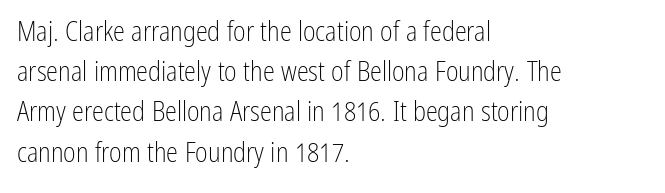
The paragraph shown leans on its left margin. Has an underline been added? It has not. The font's upright variant was chosen for this text. The cut favours lightness, reaching ordinary text weight at its darkest.
